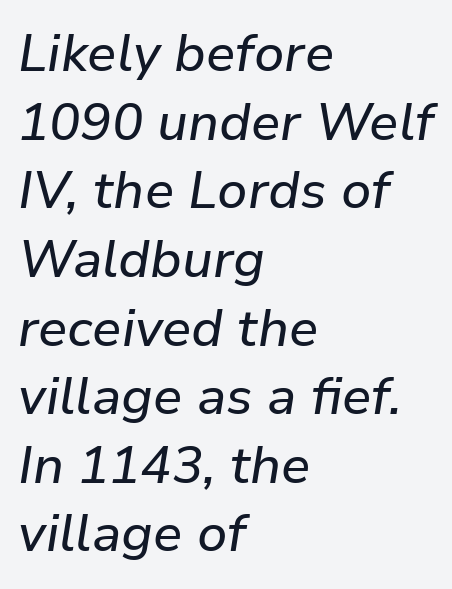
You could not count columns in this text — the font is proportionally spaced. Teacher's note: observe the even left margin — that is flush-left alignment. Regarding leading, the lines here are spaced in the standard way. Each word holds together tightly as a unit, with standard inter-letter gaps. Characters are canted at an angle relative to the baseline's perpendicular. The specimen omits any rule beneath the text block's lines.
